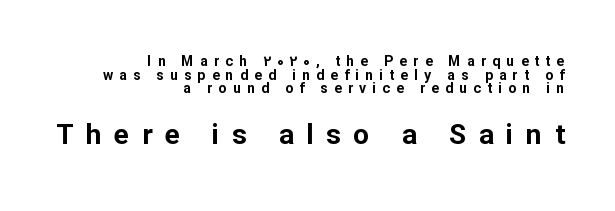
The image shows 28 px bold sans-serif type, upright; set right-aligned, tight line spacing (0.98x), unusually wide letter spacing (+0.45 em), not underlined; the second (bottom) block is 2.0x larger; low stroke contrast and a medium x-height.
